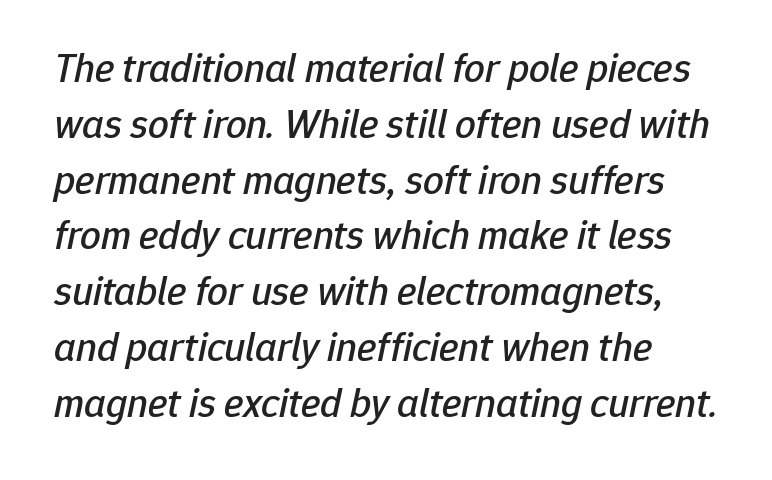
Q: Is the text italic (slanted)? A: Yes, it leans right by about 12 degrees.
Q: Is the text underlined? A: No.
Q: Is the spacing between letters normal or unusually wide? A: Normal.
Q: Is the spacing between lines tight, normal or loose? A: Normal.
Q: Width (condensed, normal, or wide)? A: Normal.
Q: Stroke contrast? A: Low.
Q: x-height? A: Medium.
Q: Monospaced? A: No.
